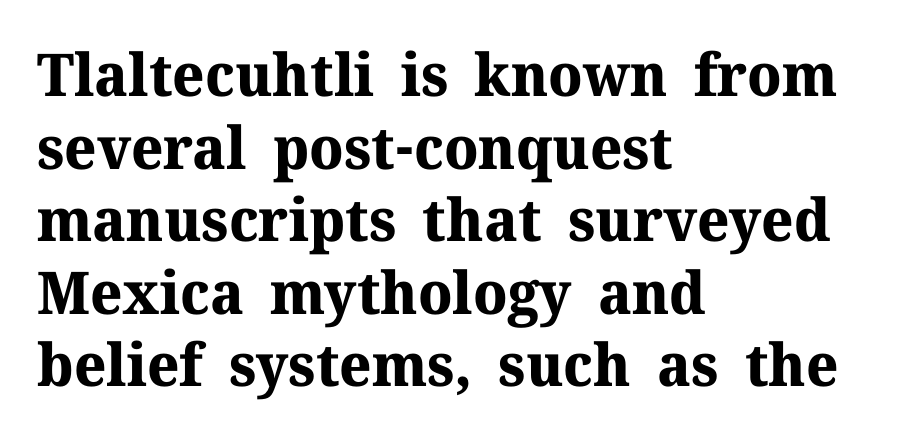
Notice how the stems are strictly vertical — no italics here. The ragged edge is on the right, which tells us the setting is flush left. Chunky letters — that's bold for sure. The letters sit at their default tracking, neither squeezed nor spread.
